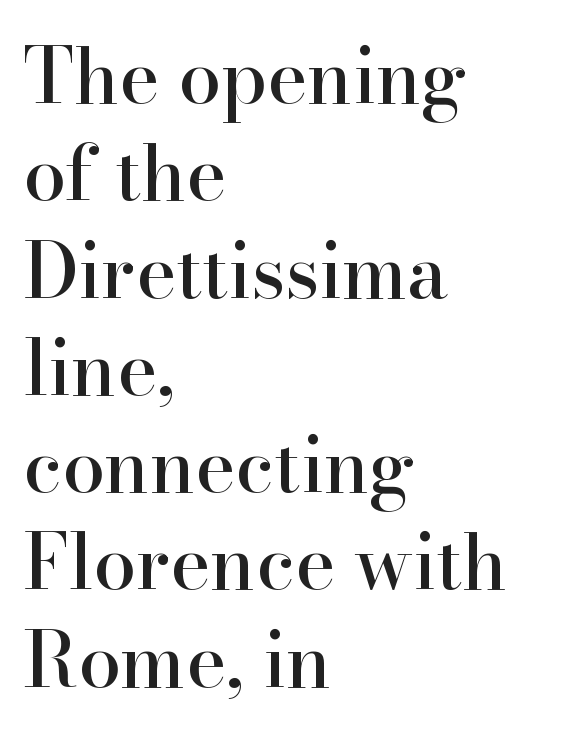
Here the designer chose a conventional face with non-uniform glyph widths. What kind of face is this? One with serifs. Nothing unusual about the tracking: characters are spaced as the font intends. Nobody drew a line under any word here. What's the leading like? Ordinary, nothing unusual. This rendering uses left alignment, leaving the right contour irregular.
